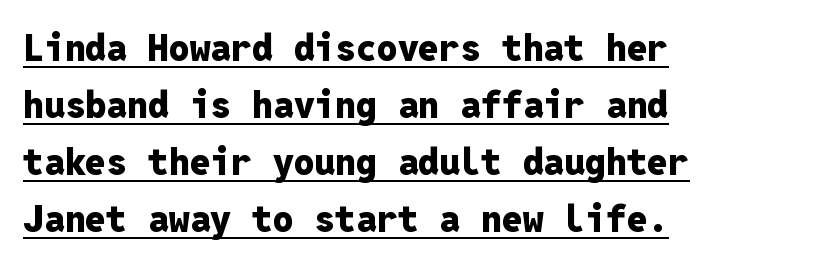
Strong, thick strokes mark this as bold type. These lines stack with their left ends in a neat column. The passage shown is typeset with a sans-serif family. Every stem runs plumb, perpendicular to the baseline.
